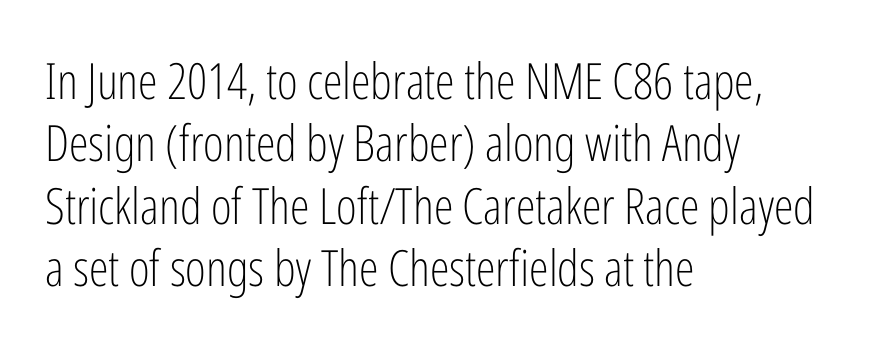
{"serif": "no", "italic": "no", "bold": "no", "weight": "light", "width": "condensed", "stroke_contrast": "low", "x_height": "medium", "monospaced": "no", "underline": "no", "align": "left", "line_spacing": "normal", "line_spacing_ratio": 1.25, "letter_spacing": "normal", "letter_spacing_em": 0.0, "glyph_px": 50}
